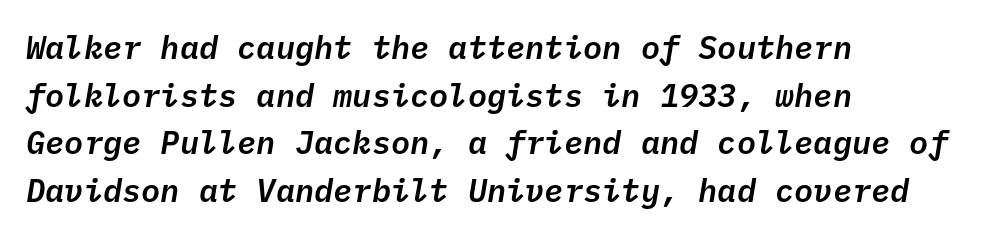
The image shows 32 px text type, italic (leaning right), monospaced; set left-aligned, normal line spacing (1.49x), normal letter spacing, not underlined; low stroke contrast and a medium x-height.
